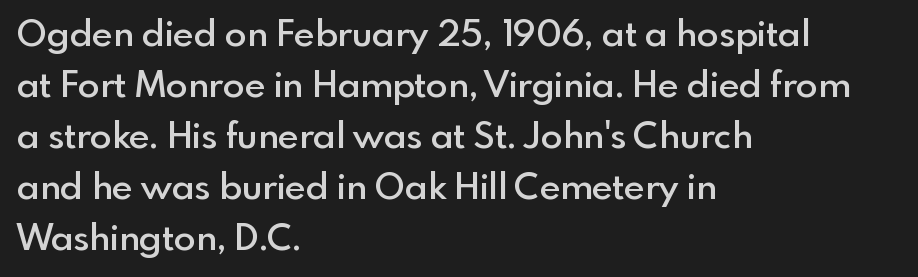
Between one letter and the next there's only the usual sliver of space. Are there feet on the stems? There aren't — it's a sans. A bit beefed up — I'd call it semibold rather than bold. Characters remain perfectly vertical along every line.
